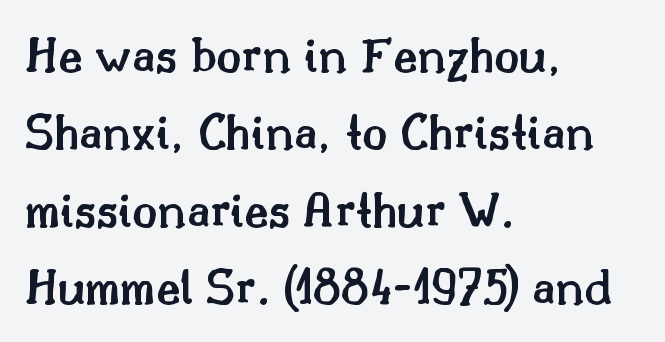
{"serif": "yes", "italic": "no", "bold": "semi", "weight": "semibold", "width": "normal", "stroke_contrast": "medium", "x_height": "small", "monospaced": "no", "underline": "no", "align": "left", "line_spacing": "normal", "line_spacing_ratio": 1.49, "letter_spacing": "normal", "letter_spacing_em": 0.0, "glyph_px": 52}
